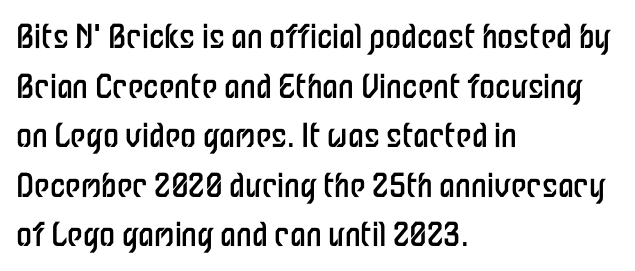
The image shows 32 px regular-weight, condensed sans-serif type, upright; set left-aligned, normal line spacing (1.55x), normal letter spacing, not underlined; low stroke contrast and a medium x-height.
